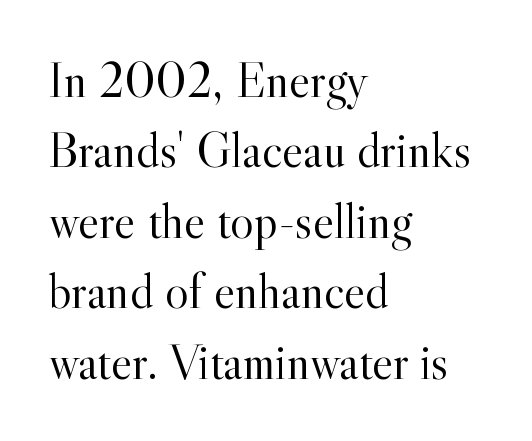
These lines sit exactly where default settings would place them. The typography opts for an upright posture over an oblique one. The lines in this sample share a left origin and differ only in where they stop. Character widths vary here, with narrow letters taking less room than wide ones. Letter spacing: default. Classification — serif.
